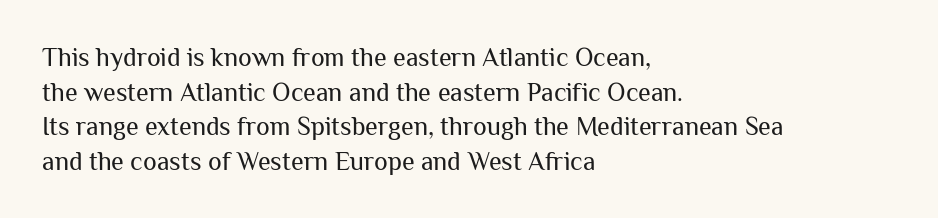
No chunkiness to these letters — they're not bold. A classic flush-left, rag-right setting is used for this passage. One glance says typical: line gaps are just what's usual. The letters sit at their default tracking, neither squeezed nor spread.
